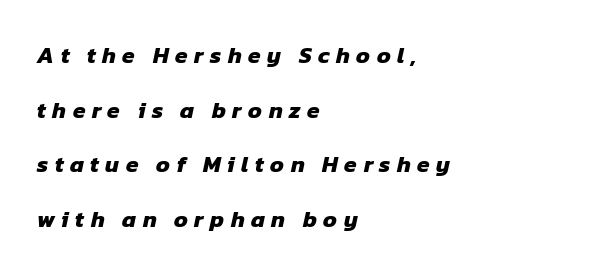
The image shows 23 px bold type; set left-aligned, loose line spacing (2.38x), unusually wide letter spacing (+0.28 em), not underlined.
